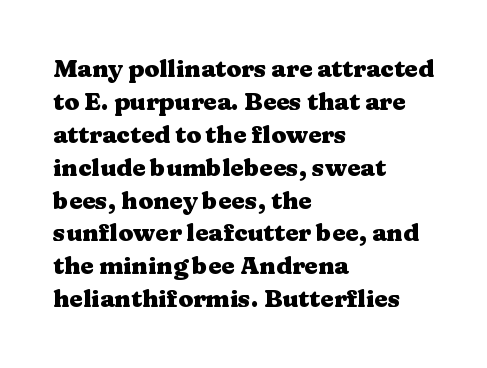
The tracking reads as untouched default to a designer's eye. Check the space under the baseline: it is left empty. The letters stand straight up with perfectly vertical stems. Each line starts at the same left margin while the right side varies. Weight check: bold — yes, fully. These lines sit exactly where default settings would place them.
